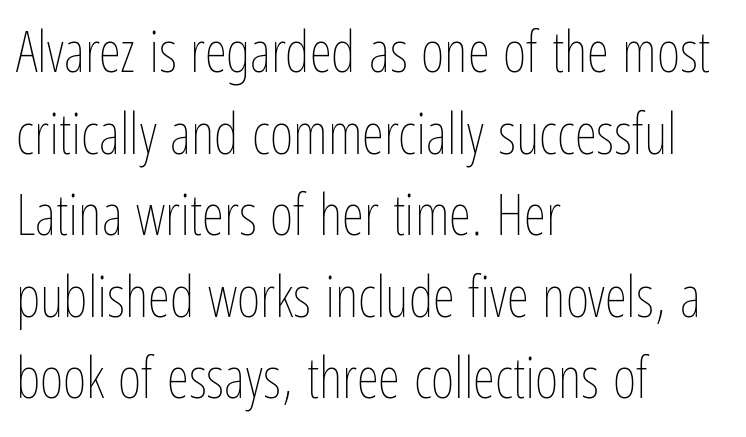
{"italic": "no", "bold": "no", "weight": "thin", "width": "condensed", "stroke_contrast": "low", "x_height": "medium", "monospaced": "no", "underline": "no", "align": "left", "line_spacing": "normal", "line_spacing_ratio": 1.43, "letter_spacing": "normal", "letter_spacing_em": 0.0, "glyph_px": 57}
